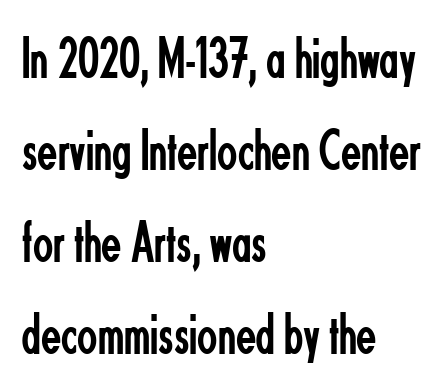
The image shows 59 px regular-weight, condensed sans-serif type, upright; set left-aligned, normal line spacing (1.56x), normal letter spacing, not underlined; low stroke contrast and a small x-height.
